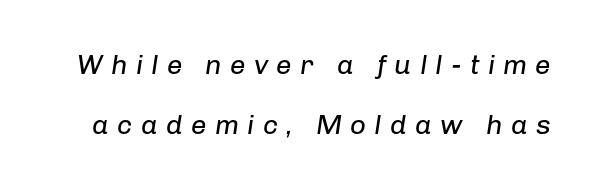
Q: Is the text bold? A: No.
Q: Is the text italic (slanted)? A: Yes, it leans right by about 8 degrees.
Q: Is the text underlined? A: No.
Q: Is the spacing between letters normal or unusually wide? A: Unusually wide.
Q: Is the spacing between lines tight, normal or loose? A: Loose.
Q: Width (condensed, normal, or wide)? A: Normal.
Q: Stroke contrast? A: Low.
Q: x-height? A: Medium.
Q: Monospaced? A: No.
